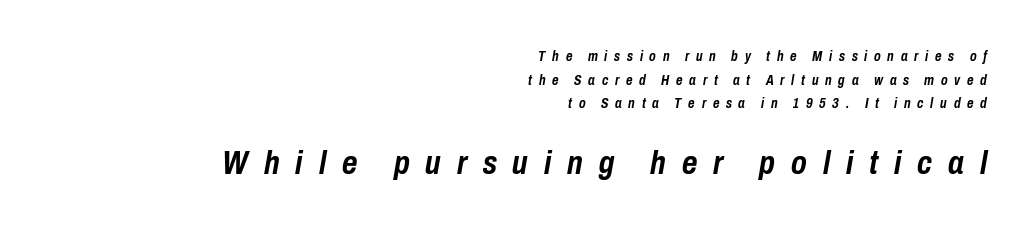
The image shows 33 px semibold, condensed type, italic (leaning right); set right-aligned, normal line spacing (1.68x), unusually wide letter spacing (+0.48 em), not underlined; the second (bottom) block is 2.36x larger; low stroke contrast and a medium x-height.
